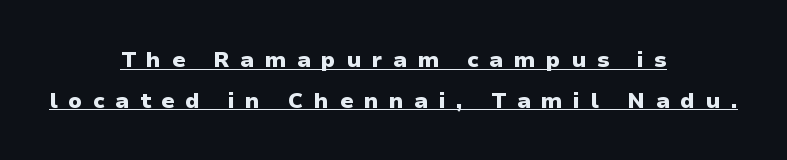
Q: Is the text bold? A: Yes.
Q: Is the text italic (slanted)? A: No, it is upright.
Q: Is the text underlined? A: Yes.
Q: How is the paragraph aligned? A: Centered.
Q: Is the spacing between letters normal or unusually wide? A: Unusually wide.
